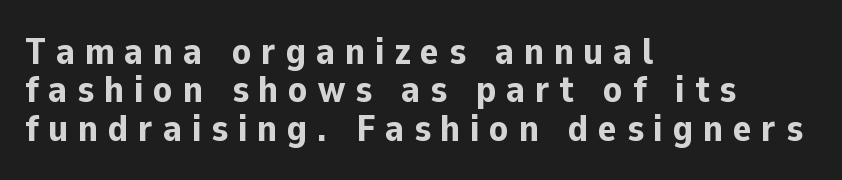
{"serif": "no", "italic": "no", "bold": "yes", "weight": "bold", "width": "normal", "stroke_contrast": "low", "x_height": "medium", "monospaced": "no", "underline": "no", "align": "left", "line_spacing": "tight", "line_spacing_ratio": 1.01, "letter_spacing": "wide", "letter_spacing_em": 0.26, "glyph_px": 38}
